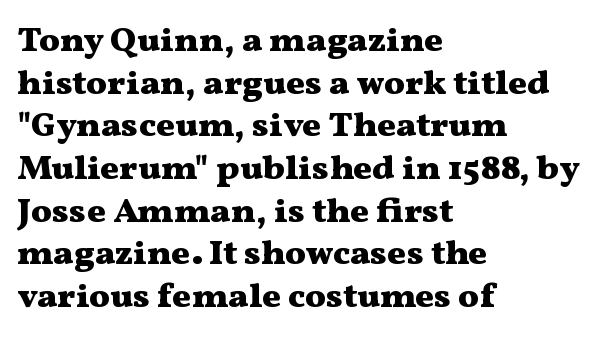
The image shows 35 px heavy, wide serif type, upright; set left-aligned, line spacing 1.22x, normal letter spacing, not underlined; medium stroke contrast and a medium x-height.
